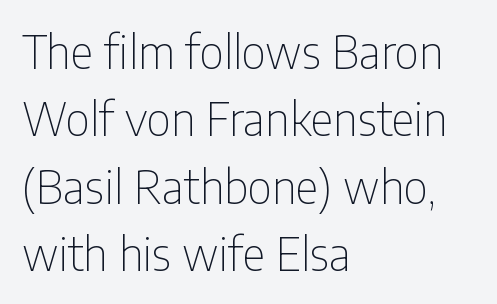
The image shows 45 px thin, condensed sans-serif type, upright; set left-aligned, normal line spacing (1.5x), normal letter spacing, not underlined; low stroke contrast and a medium x-height.
